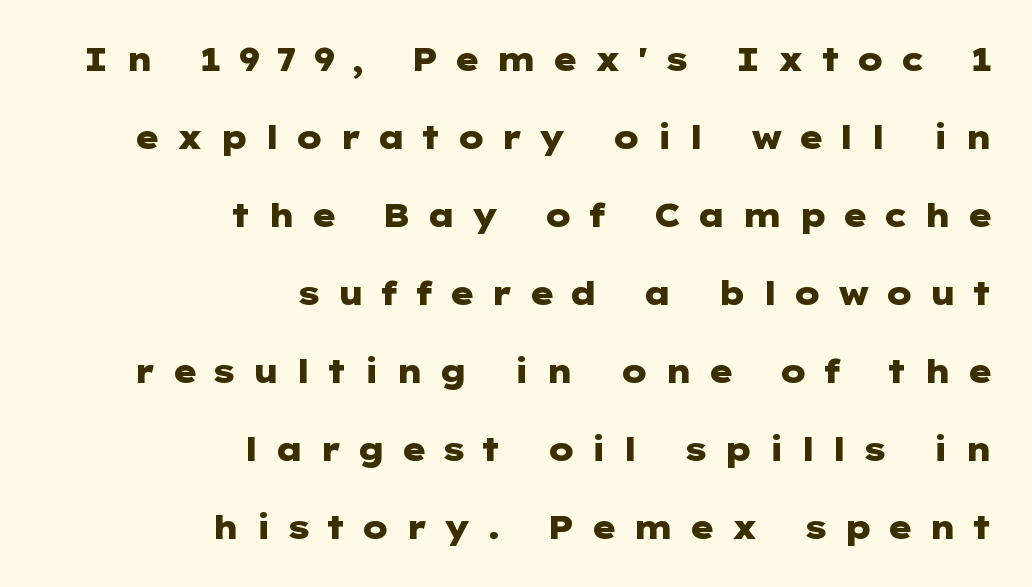
Q: Is the text bold? A: Yes.
Q: Is the text italic (slanted)? A: No, it is upright.
Q: Is the typeface a serif or a sans-serif typeface? A: Sans-serif.
Q: Is the text underlined? A: No.
Q: How is the paragraph aligned? A: Right-aligned.
Q: Is the spacing between letters normal or unusually wide? A: Unusually wide.
Q: Is the spacing between lines tight, normal or loose? A: Loose.
Q: Width (condensed, normal, or wide)? A: Wide.
Q: Stroke contrast? A: Low.
Q: x-height? A: Medium.
